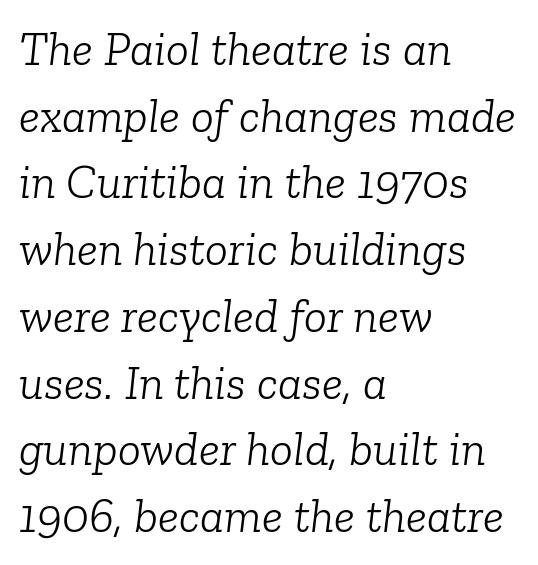
The image shows 48 px light serif type, italic (leaning right); set left-aligned, normal line spacing (1.39x), normal letter spacing, not underlined; low stroke contrast and a medium x-height.
